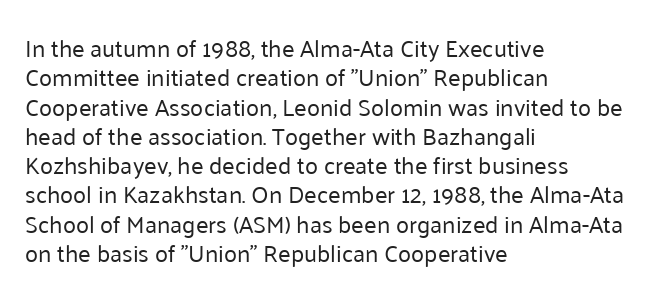
Notice how the stems are strictly vertical — no italics here. Standard letterfit; no display-style spreading of the glyphs. The space beneath each line is pristine and unruled. Counters stay open thanks to moderate or lighter strokes. A classic flush-left, rag-right setting is used for this passage.
